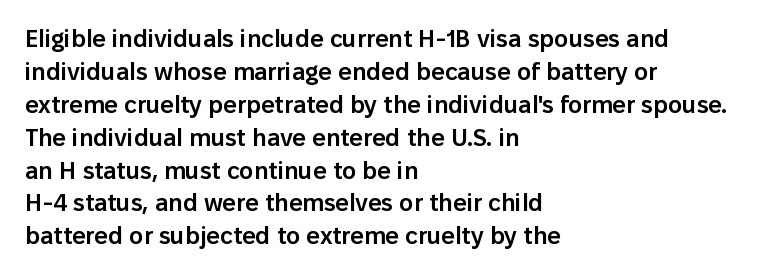
Q: Is the text bold? A: Semi-bold.
Q: Is the text italic (slanted)? A: No, it is upright.
Q: Is the text underlined? A: No.
Q: How is the paragraph aligned? A: Left-aligned.
Q: Is the spacing between letters normal or unusually wide? A: Normal.
Q: Is the spacing between lines tight, normal or loose? A: Normal.
